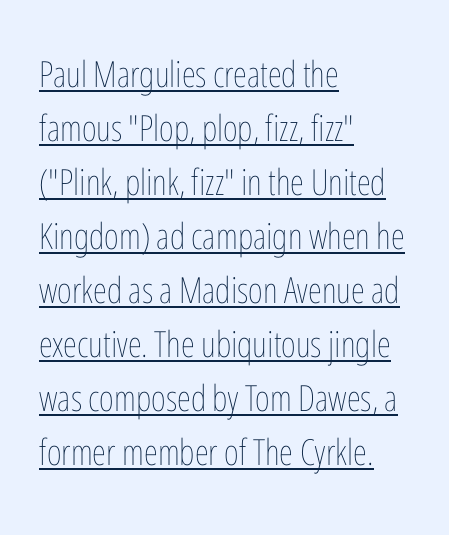
The image shows 36 px thin, condensed type, upright; set left-aligned, normal line spacing (1.5x), normal letter spacing, underlined; low stroke contrast and a medium x-height.
